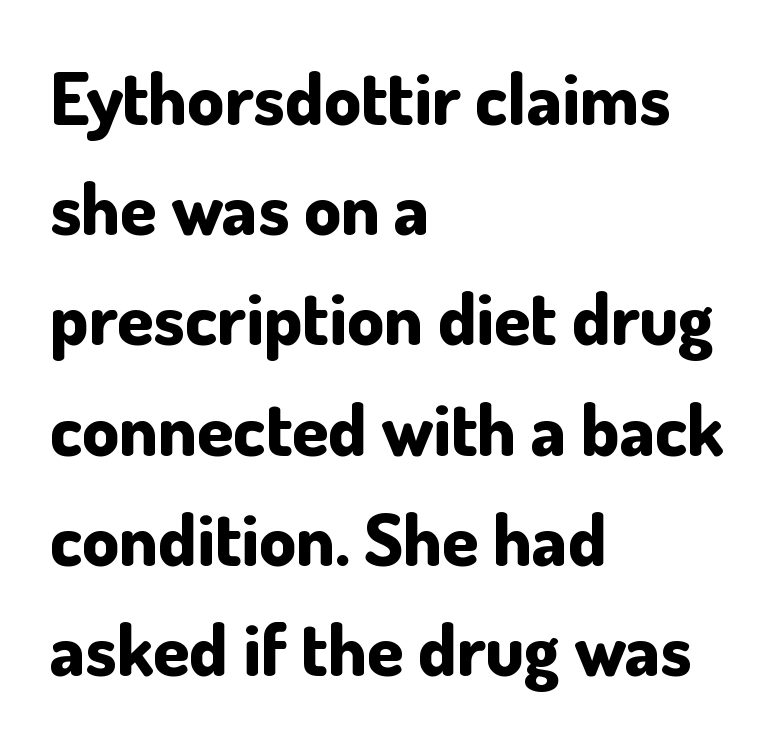
The image shows 73 px bold sans-serif type, upright; set left-aligned, normal line spacing (1.51x), normal letter spacing, not underlined; low stroke contrast and a small x-height.
